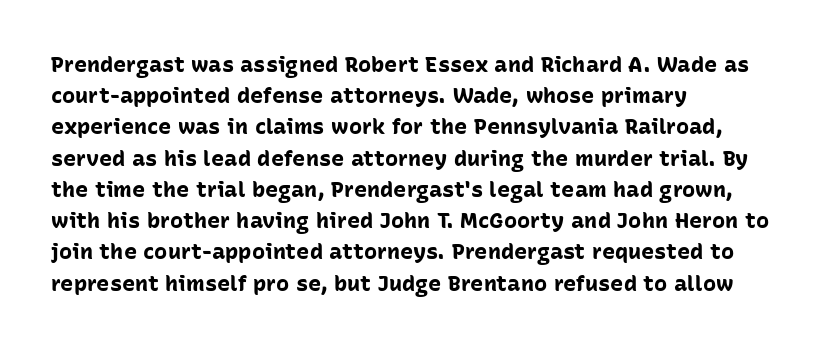
The image shows 22 px bold type, upright; set left-aligned, normal line spacing (1.42x), normal letter spacing, not underlined.
